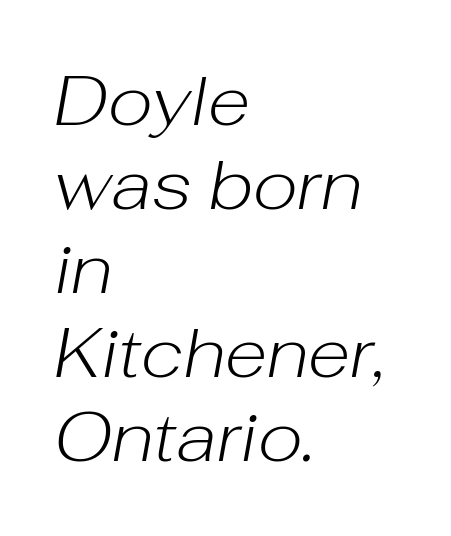
The image shows 70 px light type, italic (leaning right); set left-aligned, line spacing 1.2x, normal letter spacing, not underlined; low stroke contrast and a medium x-height.
